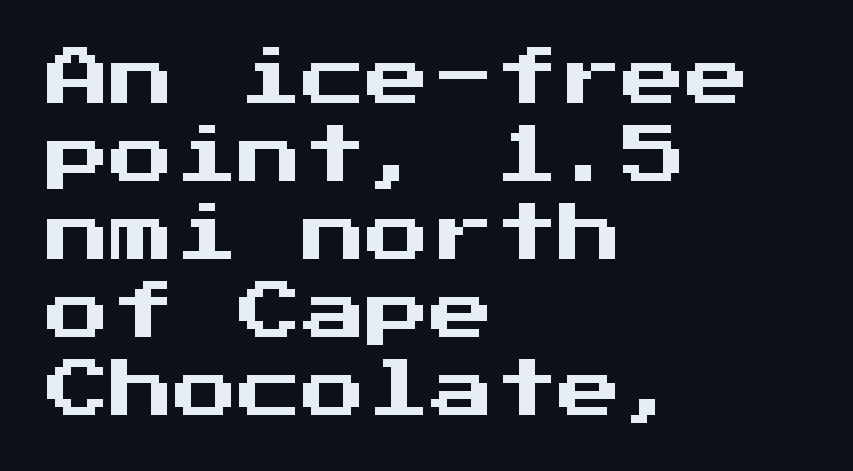
Q: Is the text italic (slanted)? A: No, it is upright.
Q: Is the typeface a serif or a sans-serif typeface? A: Sans-serif.
Q: Is the text underlined? A: No.
Q: How is the paragraph aligned? A: Left-aligned.
Q: Is the spacing between letters normal or unusually wide? A: Normal.
Q: Width (condensed, normal, or wide)? A: Normal.
Q: Stroke contrast? A: Medium.
Q: x-height? A: Medium.
